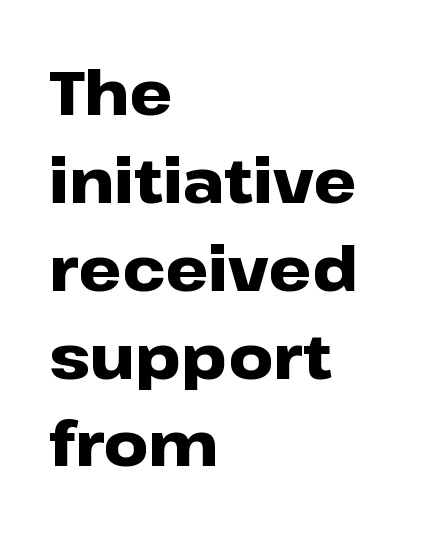
Honestly, the row spacing looks completely unremarkable. Summary of weight: heavy, a full bold. The typeface chosen for these lines omits serifs. Letters rest on an invisible, unmarked baseline. Is there any slant? The stems are plumb.
